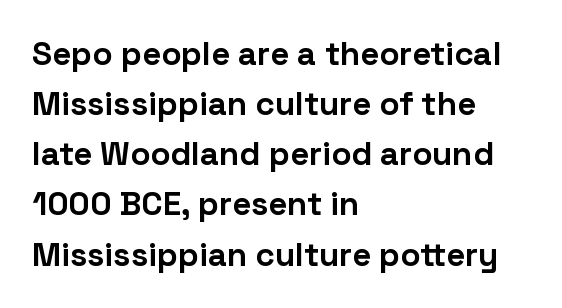
{"serif": "no", "italic": "no", "bold": "yes", "weight": "bold", "width": "normal", "stroke_contrast": "low", "x_height": "medium", "monospaced": "no", "underline": "no", "align": "left", "line_spacing": "normal", "line_spacing_ratio": 1.52, "letter_spacing": "normal", "letter_spacing_em": 0.0, "glyph_px": 33}
